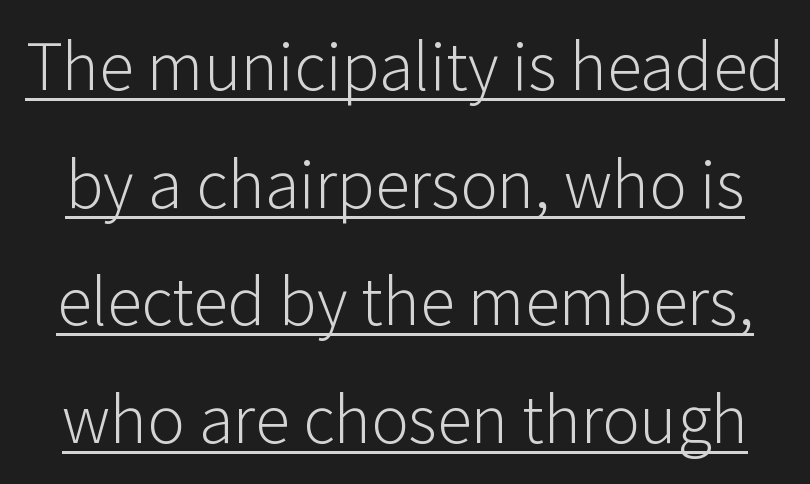
The image shows 70 px light sans-serif type, upright; set normal line spacing (1.68x), normal letter spacing, underlined; low stroke contrast and a medium x-height.
